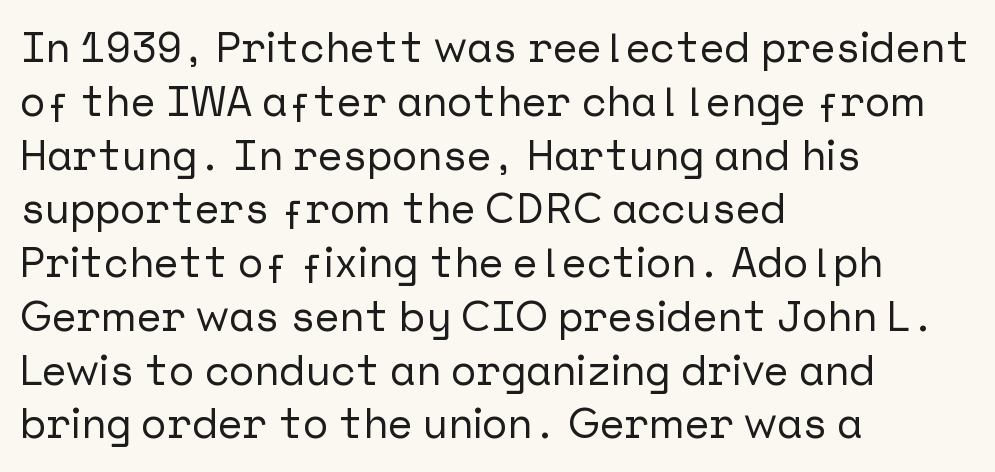
{"serif": "no", "italic": "no", "width": "normal", "stroke_contrast": "low", "x_height": "medium", "underline": "no", "align": "left", "line_spacing": "normal", "line_spacing_ratio": 1.28, "letter_spacing": "normal", "letter_spacing_em": 0.0, "glyph_px": 42}
